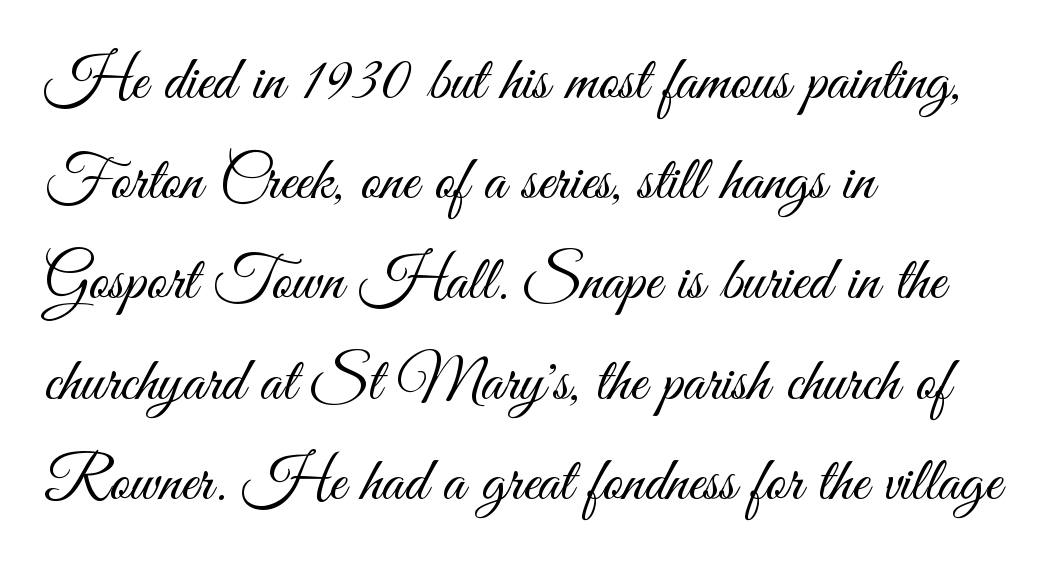
The image shows 63 px light, condensed sans-serif type; set left-aligned, normal line spacing (1.59x), normal letter spacing, not underlined; medium stroke contrast and a small x-height.
